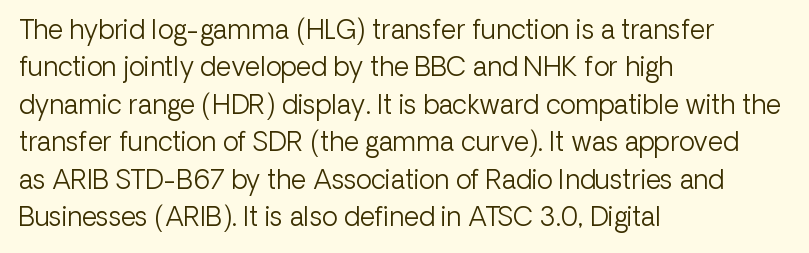
Is the letter spacing exaggerated? No — it looks like the ordinary default. This block has exactly the height ordinary leading produces. This is the regular roman posture of the typeface. Weight: not bold — regular or lighter.
